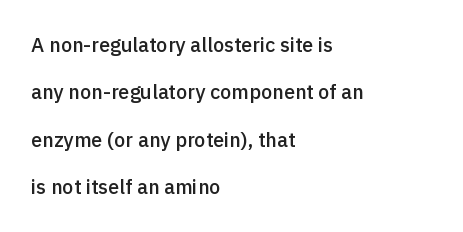
Q: Is the text bold? A: Semi-bold.
Q: Is the text italic (slanted)? A: No, it is upright.
Q: Is the text underlined? A: No.
Q: How is the paragraph aligned? A: Left-aligned.
Q: Is the spacing between letters normal or unusually wide? A: Normal.
Q: Is the spacing between lines tight, normal or loose? A: Loose.
